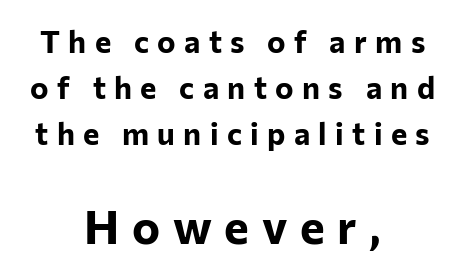
{"serif": "no", "italic": "no", "bold": "yes", "weight": "bold", "width": "normal", "stroke_contrast": "low", "x_height": "medium", "monospaced": "no", "underline": "no", "align": "center", "line_spacing": "normal", "line_spacing_ratio": 1.48, "letter_spacing": "wide", "letter_spacing_em": 0.27, "larger_block": "second", "size_ratio": 1.52, "glyph_px": 47}
